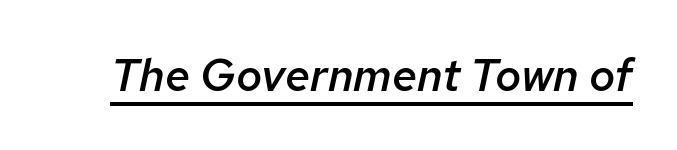
Check the space under the baseline: a stroke is drawn there. A bit beefed up — I'd call it semibold rather than bold. Looks like regular typesetting: each glyph gets only the width it needs. Glyph-to-glyph distance matches everyday printed text. The passage shown leans; its letterforms are oblique.
